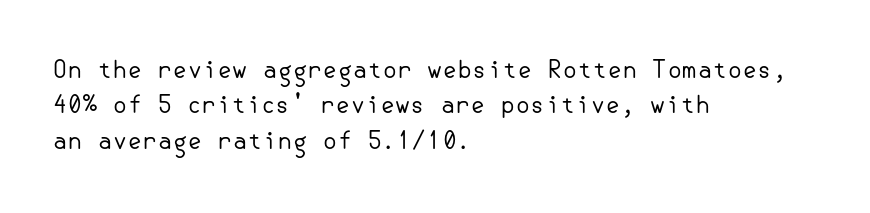
{"italic": "no", "bold": "no", "underline": "no", "align": "left", "line_spacing": "normal", "line_spacing_ratio": 1.47, "letter_spacing": "normal", "letter_spacing_em": 0.0, "glyph_px": 24}
